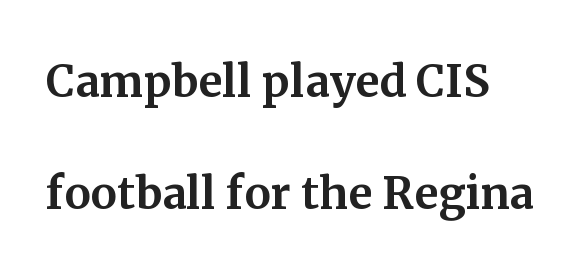
{"serif": "yes", "italic": "no", "width": "normal", "stroke_contrast": "medium", "x_height": "medium", "monospaced": "no", "underline": "no", "align": "left", "line_spacing": "loose", "line_spacing_ratio": 1.9, "letter_spacing": "normal", "letter_spacing_em": 0.0, "glyph_px": 59}
